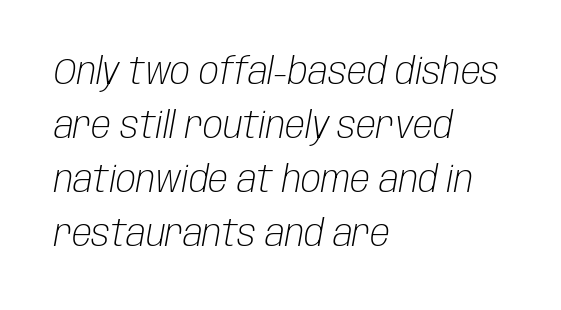
The image shows 37 px light, condensed type, italic (leaning right); set left-aligned, normal line spacing (1.46x), normal letter spacing, not underlined; low stroke contrast and a large x-height.
